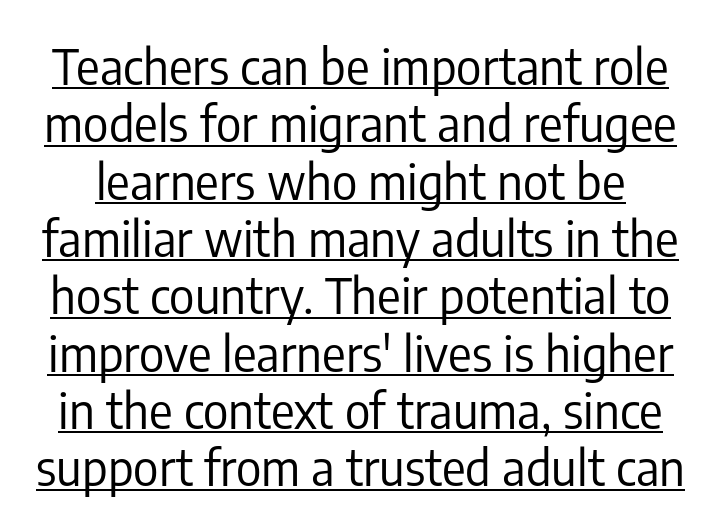
Q: Is the text bold? A: No.
Q: Is the text italic (slanted)? A: No, it is upright.
Q: Is the typeface a serif or a sans-serif typeface? A: Sans-serif.
Q: Is the text underlined? A: Yes.
Q: Is the spacing between letters normal or unusually wide? A: Normal.
Q: Width (condensed, normal, or wide)? A: Condensed.
Q: Stroke contrast? A: Low.
Q: x-height? A: Medium.
Q: Monospaced? A: No.
